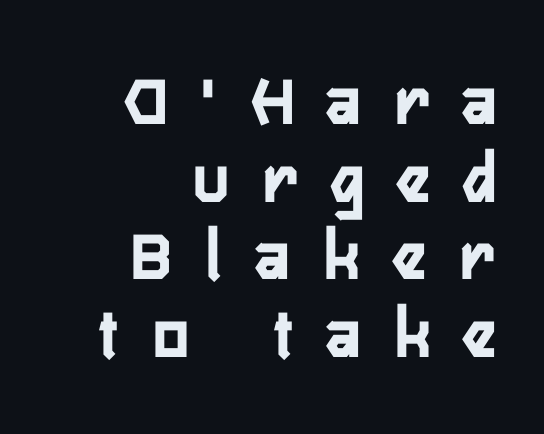
{"serif": "no", "italic": "no", "width": "condensed", "stroke_contrast": "low", "x_height": "medium", "monospaced": "no", "underline": "no", "align": "right", "line_spacing": "tight", "line_spacing_ratio": 1.05, "letter_spacing": "wide", "letter_spacing_em": 0.47, "glyph_px": 74}
